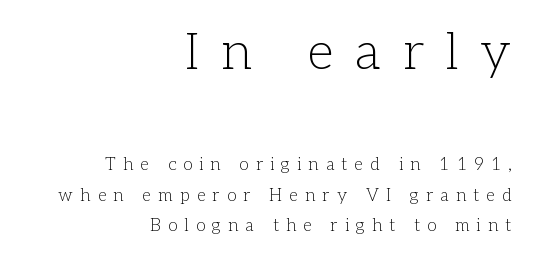
The image shows 51 px light serif type, upright; set right-aligned, line spacing 1.79x, unusually wide letter spacing (+0.43 em), not underlined; the first (top) block is 3.0x larger; low stroke contrast and a medium x-height.
